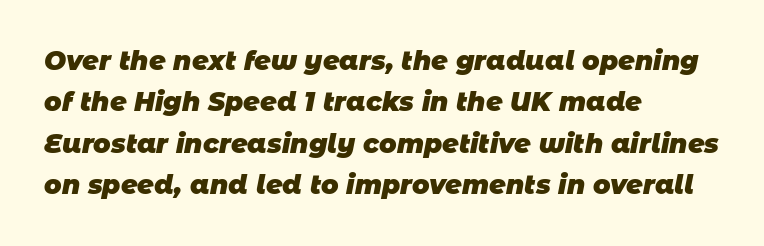
{"bold": "yes", "underline": "no", "align": "left", "line_spacing": "normal", "line_spacing_ratio": 1.59, "letter_spacing": "normal", "letter_spacing_em": 0.0, "glyph_px": 26}
